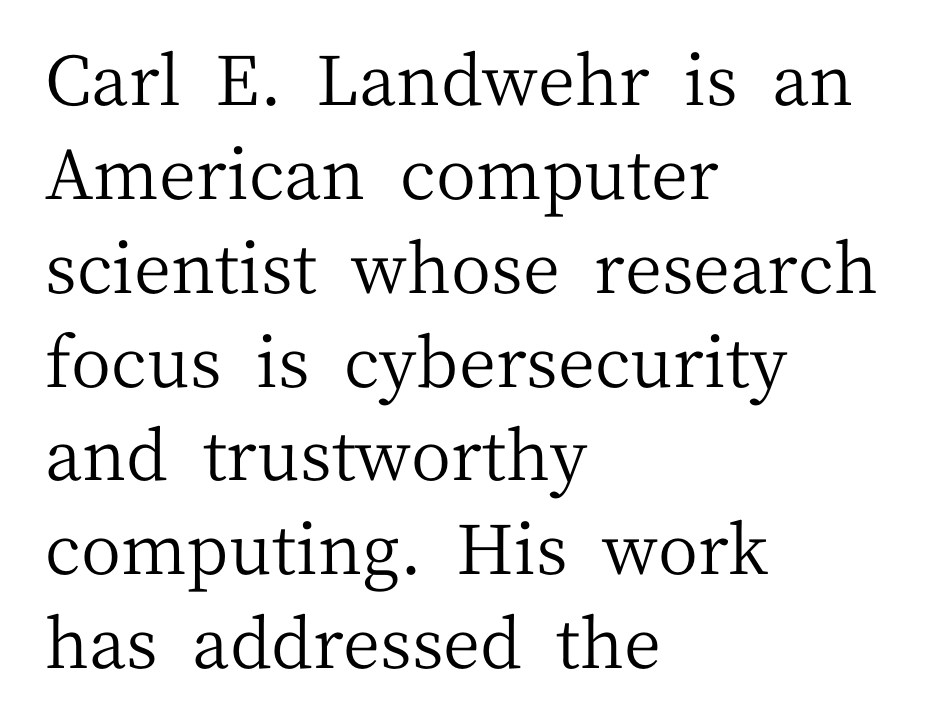
Words appear dense and cohesive because spacing is normal. A clean baseline with only descenders dipping below it. Stems here are at most as thick as an everyday book face. Teacher's note: observe the even left margin — that is flush-left alignment. The typography opts for an upright posture over an oblique one. Regarding serifs, this sample has them.
